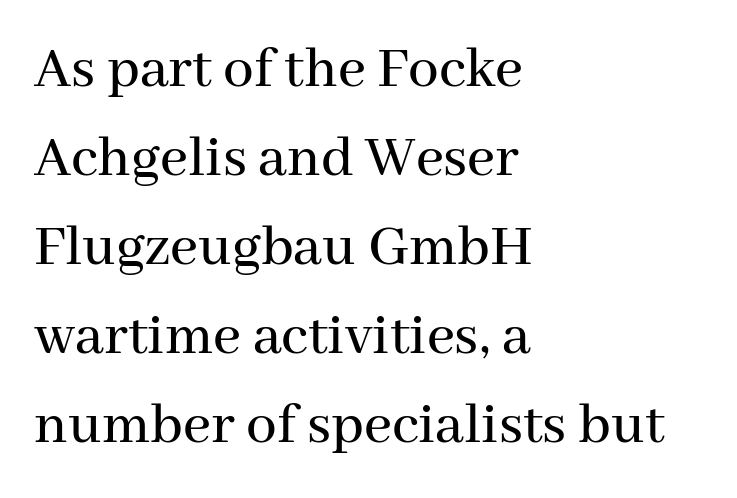
Q: Is the text italic (slanted)? A: No, it is upright.
Q: Is the typeface a serif or a sans-serif typeface? A: Serif.
Q: Is the text underlined? A: No.
Q: How is the paragraph aligned? A: Left-aligned.
Q: Is the spacing between letters normal or unusually wide? A: Normal.
Q: Is the spacing between lines tight, normal or loose? A: Normal.
Q: Width (condensed, normal, or wide)? A: Normal.
Q: Stroke contrast? A: Medium.
Q: x-height? A: Medium.
Q: Monospaced? A: No.
